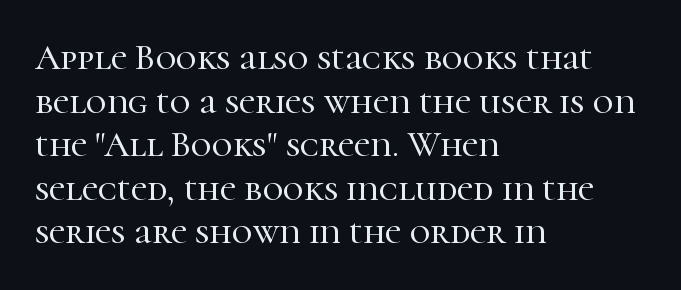
{"serif": "yes", "italic": "no", "width": "normal", "stroke_contrast": "high", "x_height": "medium", "monospaced": "no", "underline": "no", "align": "left", "line_spacing_ratio": 1.21, "letter_spacing": "normal", "letter_spacing_em": 0.0, "glyph_px": 36}
